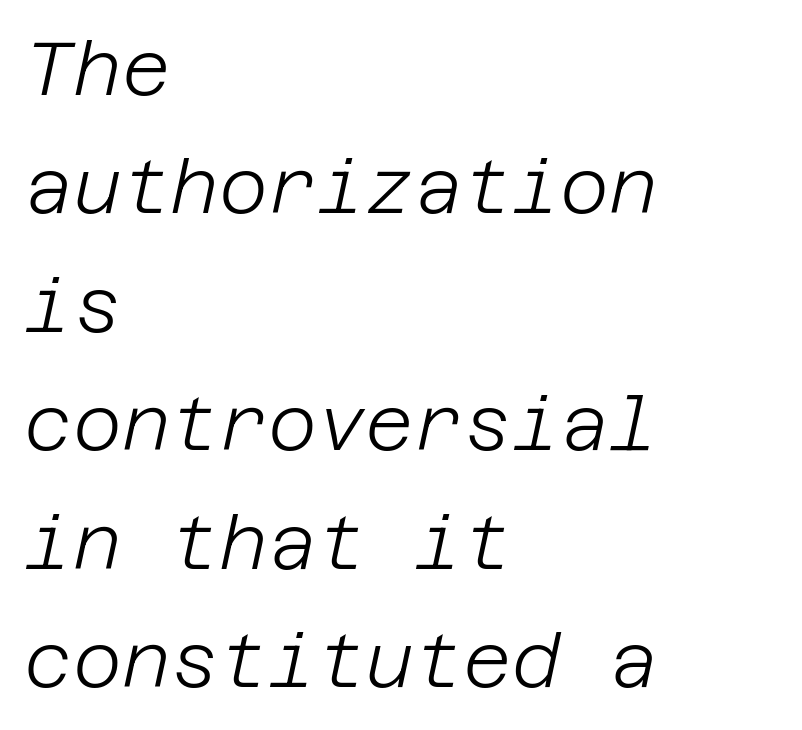
The image shows 75 px light type, italic (leaning right); set left-aligned, normal line spacing (1.58x), normal letter spacing, not underlined; low stroke contrast and a large x-height.
